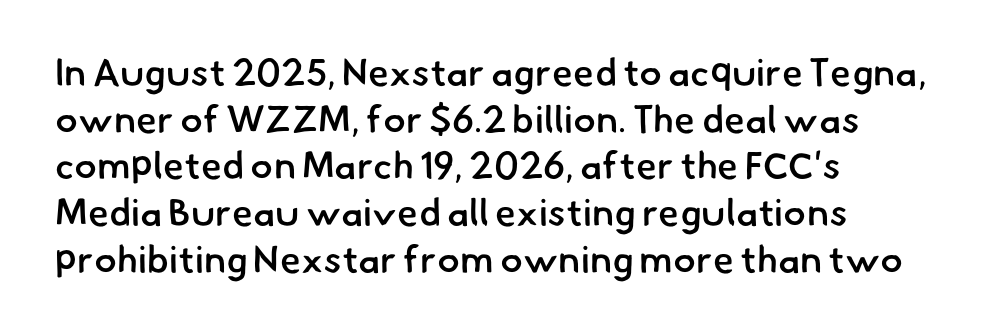
Q: Is the text bold? A: Semi-bold.
Q: Is the typeface a serif or a sans-serif typeface? A: Sans-serif.
Q: Is the text underlined? A: No.
Q: How is the paragraph aligned? A: Left-aligned.
Q: Is the spacing between letters normal or unusually wide? A: Normal.
Q: Width (condensed, normal, or wide)? A: Normal.
Q: Stroke contrast? A: Low.
Q: x-height? A: Small.
Q: Monospaced? A: No.
